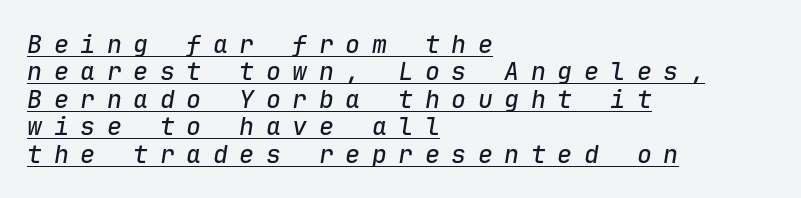
The paragraph shown leans on its left margin. The whole block is typeset with a tilt. Spacing between characters has been opened up far beyond the box default. Descenders here cross a horizontal rule under the line. Notice how descenders almost collide with the ascenders below — that's tight leading.
